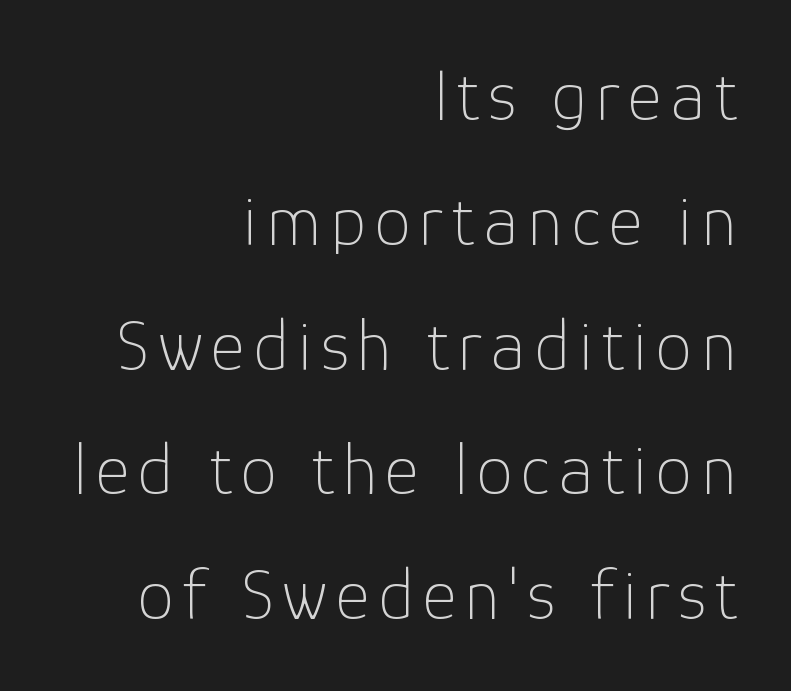
The image shows 73 px thin sans-serif type, upright; set right-aligned, line spacing 1.71x, not underlined; low stroke contrast and a medium x-height.
